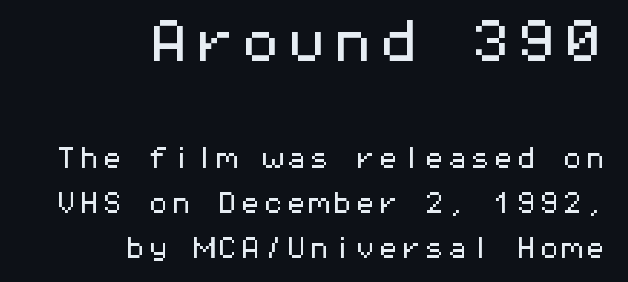
Q: Is the text italic (slanted)? A: No, it is upright.
Q: Is the typeface a serif or a sans-serif typeface? A: Sans-serif.
Q: Is the text underlined? A: No.
Q: How is the paragraph aligned? A: Right-aligned.
Q: Is the spacing between letters normal or unusually wide? A: Normal.
Q: Is the spacing between lines tight, normal or loose? A: Loose.
Q: Which block of text is set in a larger size, the first (top) or the second (bottom)? A: The first (top) one.
Q: Width (condensed, normal, or wide)? A: Wide.
Q: Stroke contrast? A: Medium.
Q: x-height? A: Medium.
Q: Monospaced? A: Yes.
